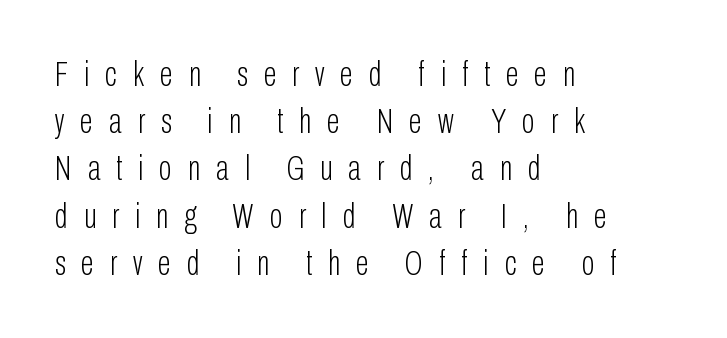
{"serif": "no", "italic": "no", "bold": "no", "weight": "light", "width": "condensed", "stroke_contrast": "low", "x_height": "medium", "monospaced": "no", "underline": "no", "align": "left", "line_spacing": "normal", "line_spacing_ratio": 1.35, "letter_spacing": "wide", "letter_spacing_em": 0.45, "glyph_px": 35}
